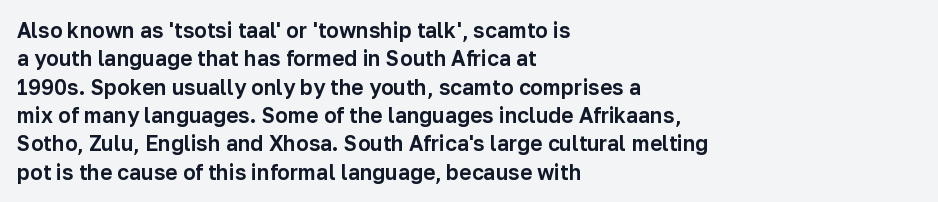
The image shows 21 px text type, upright; set left-aligned, normal line spacing (1.35x), normal letter spacing, not underlined.
